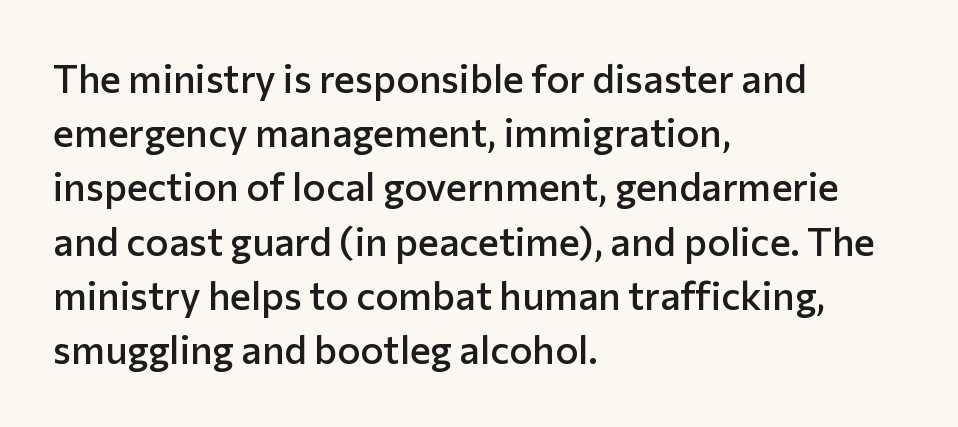
The image shows 39 px semibold sans-serif type, upright; set left-aligned, normal line spacing (1.39x), normal letter spacing, not underlined; low stroke contrast and a medium x-height.
